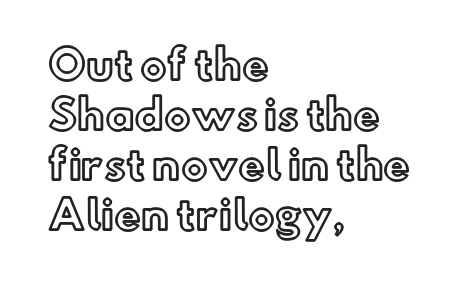
Q: Is the text italic (slanted)? A: No, it is upright.
Q: Is the text underlined? A: No.
Q: How is the paragraph aligned? A: Left-aligned.
Q: Is the spacing between letters normal or unusually wide? A: Normal.
Q: Is the spacing between lines tight, normal or loose? A: Normal.
Q: Width (condensed, normal, or wide)? A: Normal.
Q: x-height? A: Small.
Q: Monospaced? A: No.
